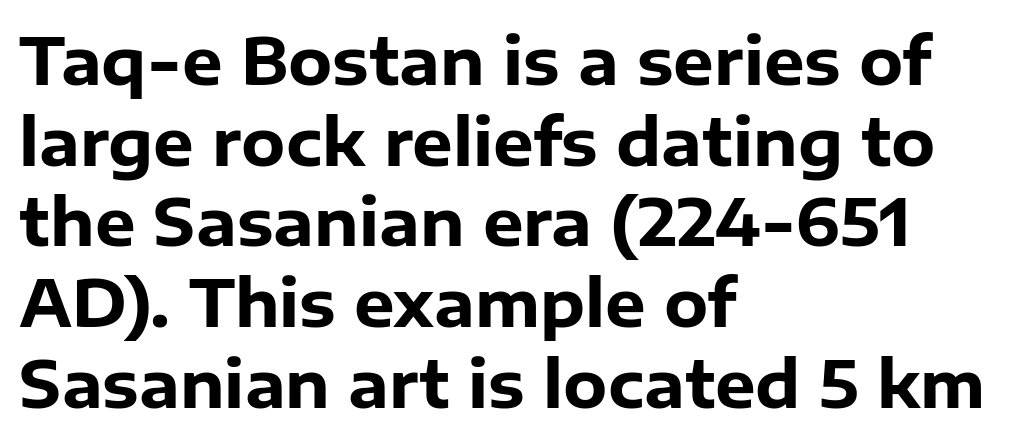
Q: Is the text bold? A: Yes.
Q: Is the text italic (slanted)? A: No, it is upright.
Q: Is the typeface a serif or a sans-serif typeface? A: Sans-serif.
Q: Is the text underlined? A: No.
Q: How is the paragraph aligned? A: Left-aligned.
Q: Is the spacing between letters normal or unusually wide? A: Normal.
Q: Is the spacing between lines tight, normal or loose? A: Normal.
Q: Width (condensed, normal, or wide)? A: Normal.
Q: Stroke contrast? A: Low.
Q: x-height? A: Medium.
Q: Monospaced? A: No.
